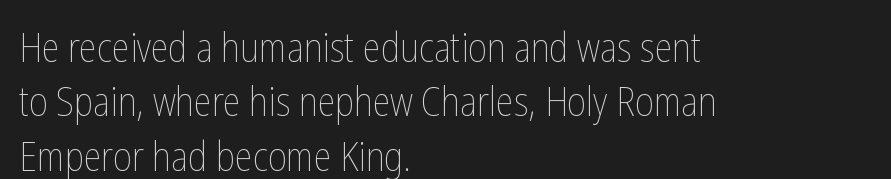
{"italic": "no", "bold": "no", "weight": "thin", "width": "condensed", "stroke_contrast": "low", "x_height": "medium", "monospaced": "no", "underline": "no", "align": "left", "line_spacing": "normal", "line_spacing_ratio": 1.36, "letter_spacing": "normal", "letter_spacing_em": 0.0, "glyph_px": 40}
